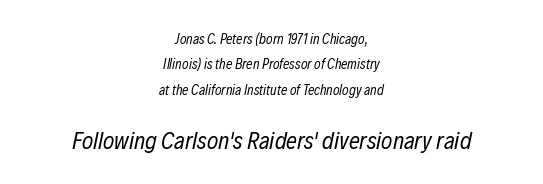
Q: Is the text bold? A: No.
Q: Is the text italic (slanted)? A: Yes, it leans right by about 12 degrees.
Q: Is the text underlined? A: No.
Q: How is the paragraph aligned? A: Centered.
Q: Is the spacing between letters normal or unusually wide? A: Normal.
Q: Which block of text is set in a larger size, the first (top) or the second (bottom)? A: The second (bottom) one.
